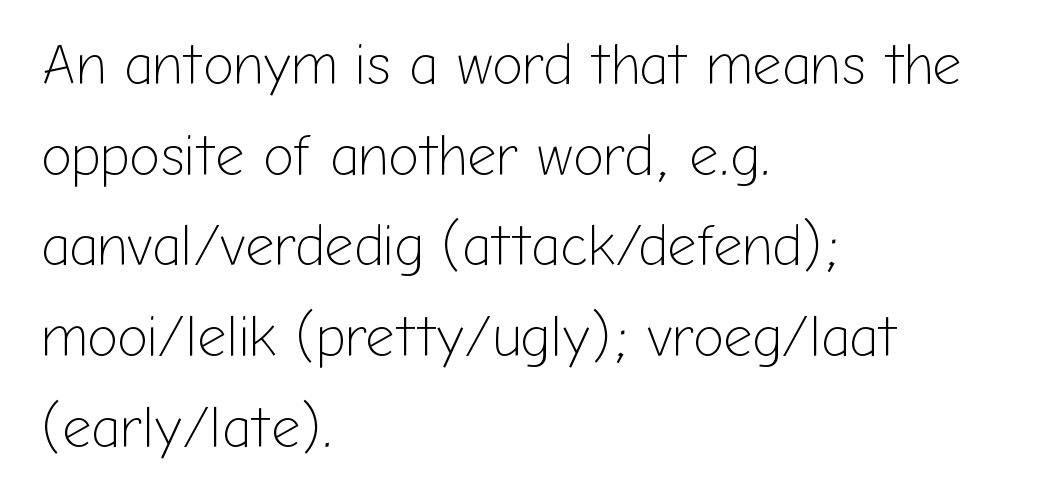
Typographically, this falls in the sans-serif category. Vertical strokes here are truly vertical. Nobody touched the tracking dial on this one. Proportional: the letters do not fall into vertical columns. Each new line begins a customary step beneath the previous one. Caption: multi-line text, flush left, ragged right.
